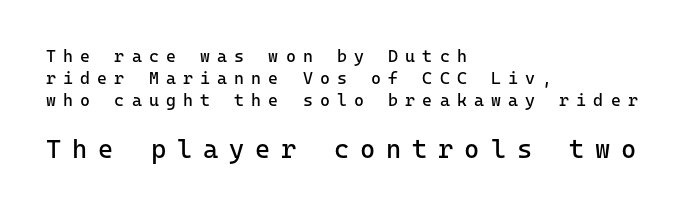
{"italic": "no", "bold": "no", "underline": "no", "align": "left", "line_spacing": "normal", "line_spacing_ratio": 1.3, "letter_spacing": "wide", "letter_spacing_em": 0.42, "larger_block": "second", "size_ratio": 1.53, "glyph_px": 26}
